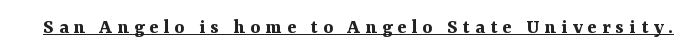
{"italic": "no", "bold": "yes", "underline": "yes", "letter_spacing": "wide", "letter_spacing_em": 0.25, "glyph_px": 21}
